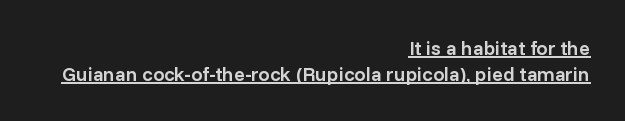
Q: Is the text bold? A: Semi-bold.
Q: Is the text italic (slanted)? A: No, it is upright.
Q: Is the text underlined? A: Yes.
Q: How is the paragraph aligned? A: Right-aligned.
Q: Is the spacing between letters normal or unusually wide? A: Normal.
Q: Is the spacing between lines tight, normal or loose? A: Normal.
